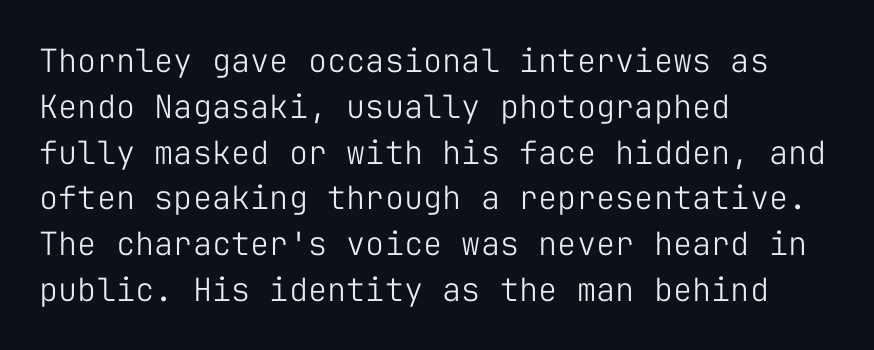
Q: Is the text bold? A: No.
Q: Is the text italic (slanted)? A: No, it is upright.
Q: Is the typeface a serif or a sans-serif typeface? A: Sans-serif.
Q: Is the text underlined? A: No.
Q: How is the paragraph aligned? A: Left-aligned.
Q: Is the spacing between letters normal or unusually wide? A: Normal.
Q: Is the spacing between lines tight, normal or loose? A: Normal.
Q: Width (condensed, normal, or wide)? A: Normal.
Q: Stroke contrast? A: Low.
Q: x-height? A: Medium.
Q: Monospaced? A: Yes.
